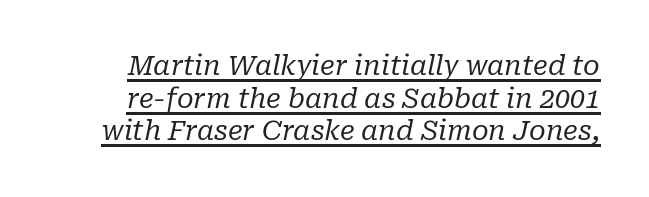
{"italic": "yes", "lean": "right", "slant_degrees": 10, "bold": "no", "underline": "yes", "line_spacing_ratio": 1.21, "letter_spacing": "normal", "letter_spacing_em": 0.0, "glyph_px": 27}
